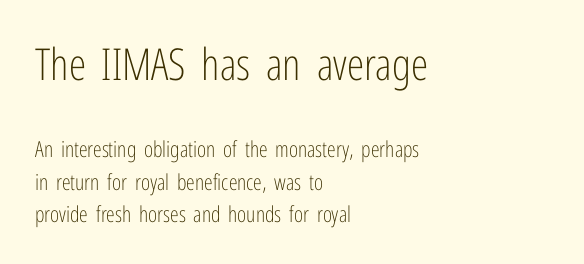
Q: Is the text bold? A: No.
Q: Is the text italic (slanted)? A: No, it is upright.
Q: Is the typeface a serif or a sans-serif typeface? A: Sans-serif.
Q: Is the text underlined? A: No.
Q: How is the paragraph aligned? A: Left-aligned.
Q: Is the spacing between letters normal or unusually wide? A: Normal.
Q: Is the spacing between lines tight, normal or loose? A: Normal.
Q: Which block of text is set in a larger size, the first (top) or the second (bottom)? A: The first (top) one.
Q: Width (condensed, normal, or wide)? A: Condensed.
Q: Stroke contrast? A: Low.
Q: x-height? A: Medium.
Q: Monospaced? A: No.
